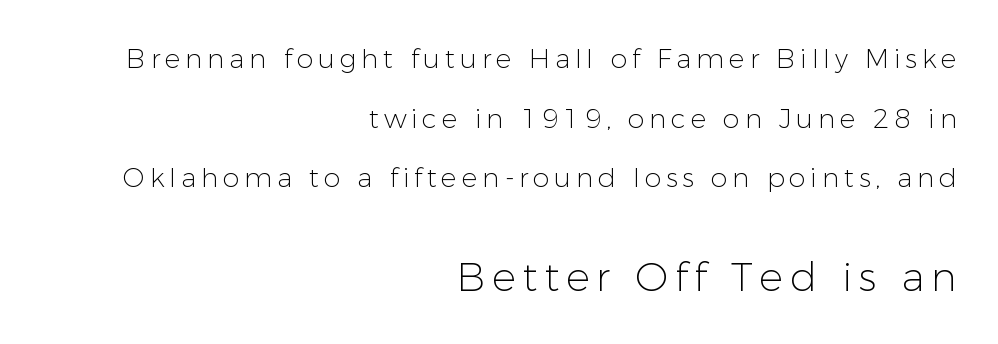
The image shows 40 px light sans-serif type, upright; set right-aligned, loose line spacing (2.21x), not underlined; the second (bottom) block is 1.48x larger; low stroke contrast and a medium x-height.
